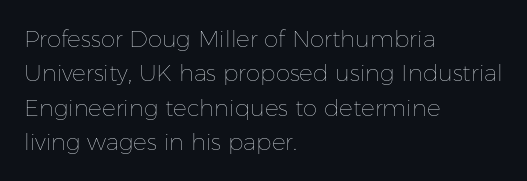
Q: Is the text bold? A: No.
Q: Is the text italic (slanted)? A: No, it is upright.
Q: Is the text underlined? A: No.
Q: How is the paragraph aligned? A: Left-aligned.
Q: Is the spacing between letters normal or unusually wide? A: Normal.
Q: Is the spacing between lines tight, normal or loose? A: Normal.
